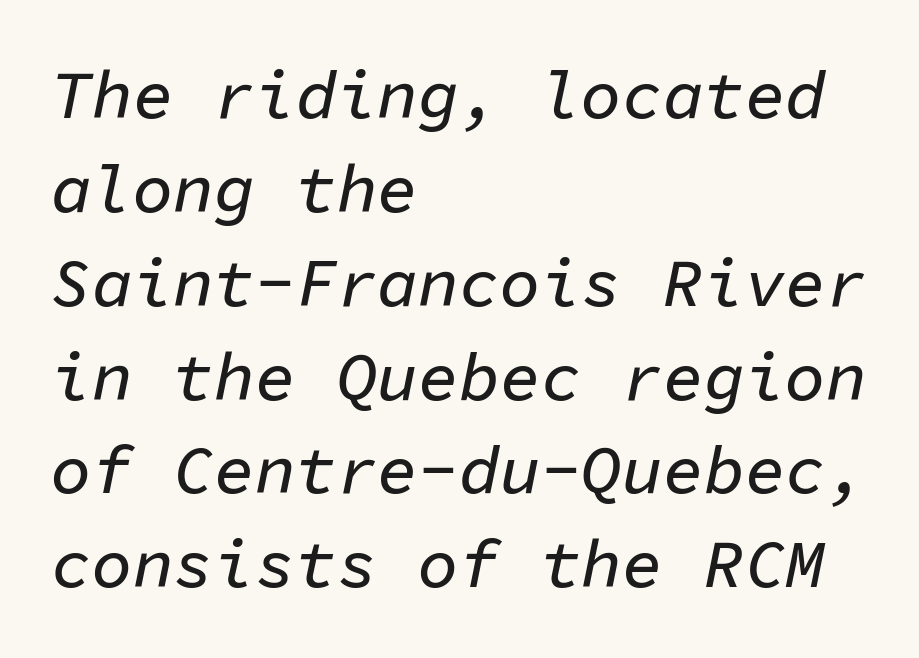
The image shows 68 px text type, italic (leaning right), monospaced; set left-aligned, normal line spacing (1.38x), normal letter spacing, not underlined; low stroke contrast and a medium x-height.
